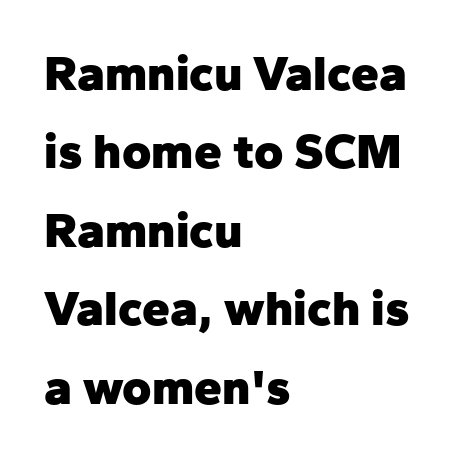
{"serif": "no", "italic": "no", "bold": "yes", "weight": "heavy", "width": "normal", "stroke_contrast": "low", "x_height": "medium", "monospaced": "no", "underline": "no", "align": "left", "line_spacing": "normal", "line_spacing_ratio": 1.57, "letter_spacing": "normal", "letter_spacing_em": 0.0, "glyph_px": 50}
